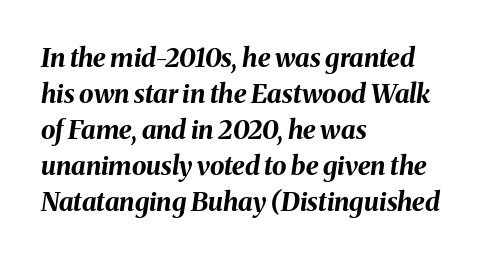
Q: Is the text bold? A: Yes.
Q: Is the text italic (slanted)? A: Yes, it leans right by about 8 degrees.
Q: Is the text underlined? A: No.
Q: How is the paragraph aligned? A: Left-aligned.
Q: Is the spacing between letters normal or unusually wide? A: Normal.
Q: Is the spacing between lines tight, normal or loose? A: Normal.
